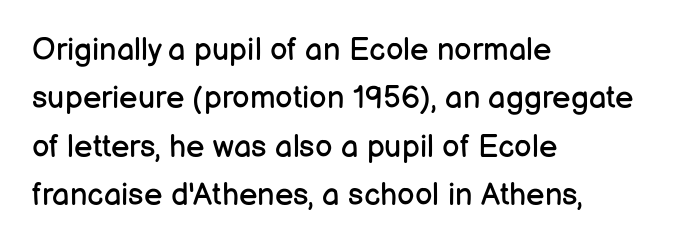
The image shows 31 px regular-weight sans-serif type, upright; set left-aligned, normal line spacing (1.56x), normal letter spacing, not underlined; low stroke contrast and a medium x-height.
